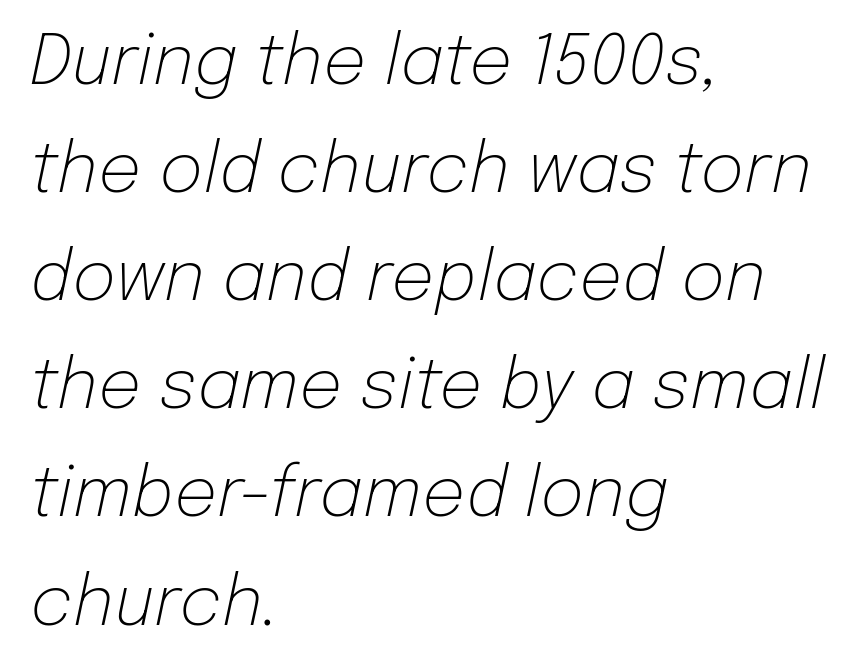
{"italic": "yes", "lean": "right", "slant_degrees": 12, "bold": "no", "weight": "light", "width": "normal", "stroke_contrast": "low", "x_height": "medium", "monospaced": "no", "underline": "no", "align": "left", "line_spacing": "normal", "line_spacing_ratio": 1.59, "letter_spacing": "normal", "letter_spacing_em": 0.0, "glyph_px": 68}
